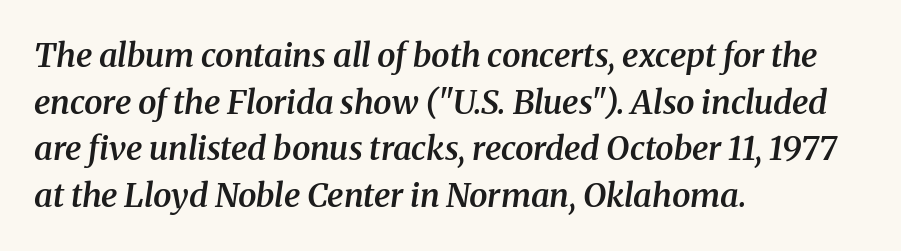
Serif or sans? Serif — the stroke terminals have little feet. The lettering tilts uniformly, giving the passage an italic look. The type is set solid horizontally, with unmodified tracking. You could not count columns in this text — the font is proportionally spaced. Decoration check: the copy has no underline. Typographic density is moderately raised because the face is semibold.
